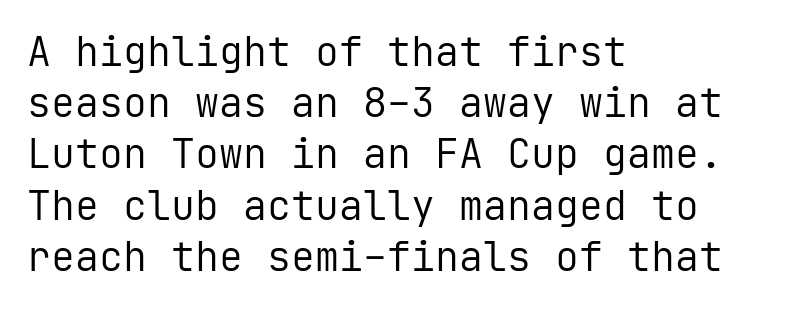
The image shows 40 px regular-weight sans-serif type, upright, monospaced; set left-aligned, normal line spacing (1.28x), normal letter spacing, not underlined; low stroke contrast and a medium x-height.
